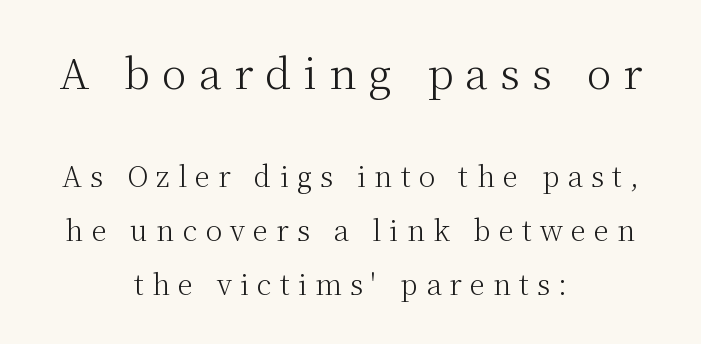
The image shows 42 px light serif type, upright; set centered, loose line spacing (1.92x), unusually wide letter spacing (+0.29 em), not underlined; the first (top) block is 1.5x larger; medium stroke contrast and a medium x-height.
